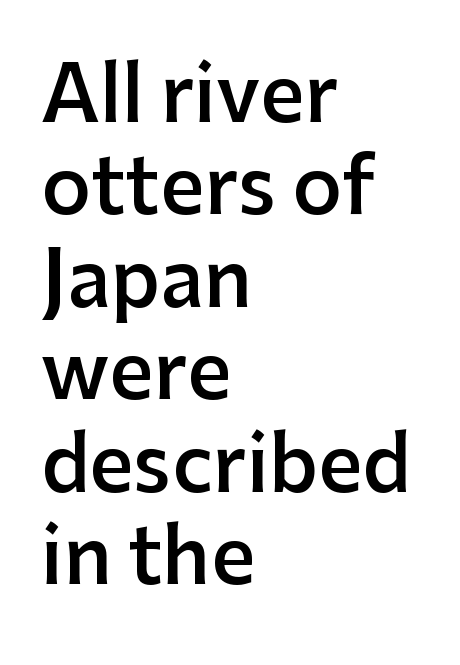
{"serif": "no", "italic": "no", "bold": "semi", "weight": "semibold", "width": "normal", "stroke_contrast": "low", "x_height": "medium", "monospaced": "no", "underline": "no", "align": "left", "line_spacing_ratio": 1.2, "letter_spacing": "normal", "letter_spacing_em": 0.0, "glyph_px": 77}
